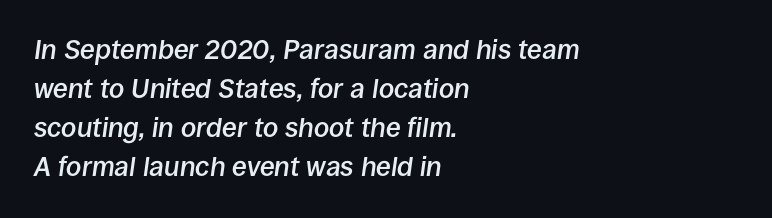
The lettering tilts uniformly, giving the passage an italic look. Observe the ordinary spacing: letters are neighbours, not strangers. The specimen omits any rule beneath the text block's lines. The face used here is a semibold: visibly heavier than regular, lighter than bold. A typesetter would call this leading conventional body-copy spacing.
